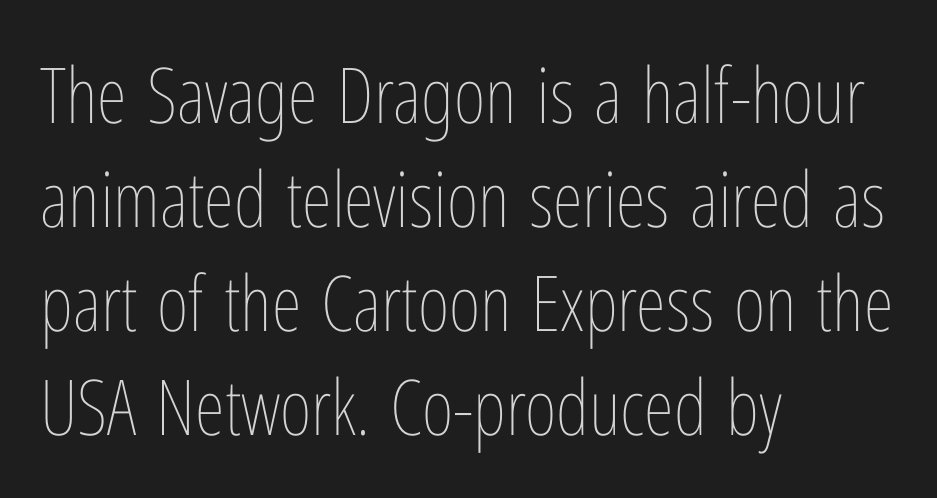
The image shows 77 px thin, condensed type, upright; set left-aligned, normal line spacing (1.35x), normal letter spacing, not underlined; low stroke contrast and a medium x-height.
